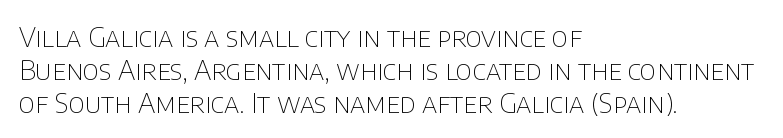
The image shows 27 px text type, upright; set left-aligned, line spacing 1.22x, normal letter spacing, not underlined.
